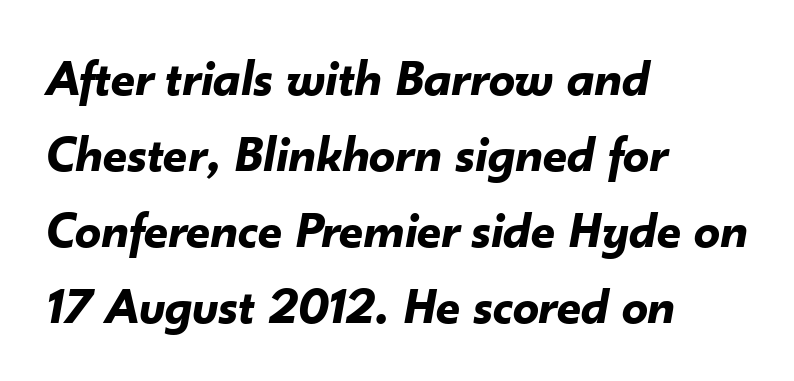
The image shows 52 px bold type, italic (leaning right); set left-aligned, normal line spacing (1.46x), normal letter spacing, not underlined; low stroke contrast and a small x-height.
